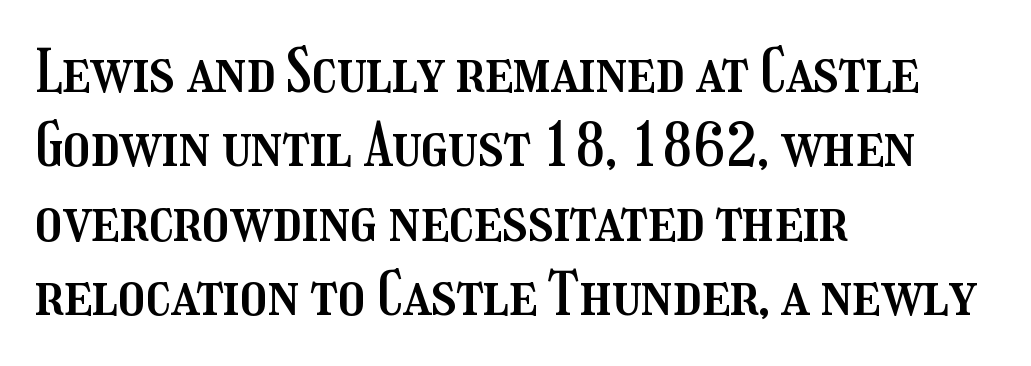
Q: Is the text italic (slanted)? A: No, it is upright.
Q: Is the text underlined? A: No.
Q: How is the paragraph aligned? A: Left-aligned.
Q: Is the spacing between letters normal or unusually wide? A: Normal.
Q: Width (condensed, normal, or wide)? A: Condensed.
Q: Stroke contrast? A: Medium.
Q: x-height? A: Medium.
Q: Monospaced? A: No.
